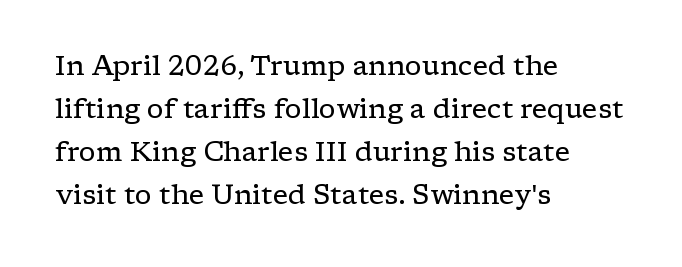
The image shows 27 px text type, upright; set left-aligned, normal line spacing (1.59x), normal letter spacing, not underlined.
